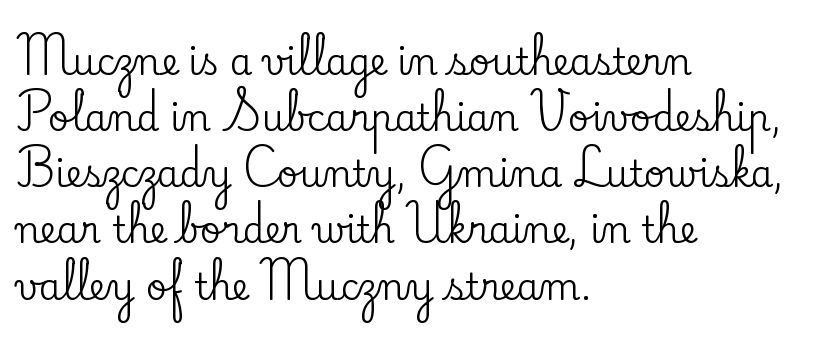
{"serif": "yes", "italic": "no", "width": "normal", "stroke_contrast": "low", "x_height": "small", "monospaced": "no", "underline": "no", "align": "left", "line_spacing": "normal", "line_spacing_ratio": 1.56, "letter_spacing": "normal", "letter_spacing_em": 0.0, "glyph_px": 36}
